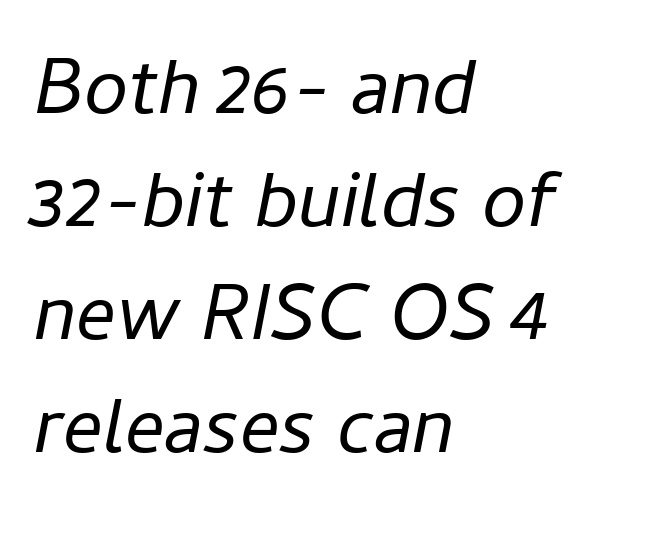
The image shows 79 px regular-weight type, italic (leaning right); set left-aligned, normal line spacing (1.43x), normal letter spacing, not underlined; low stroke contrast and a medium x-height.
